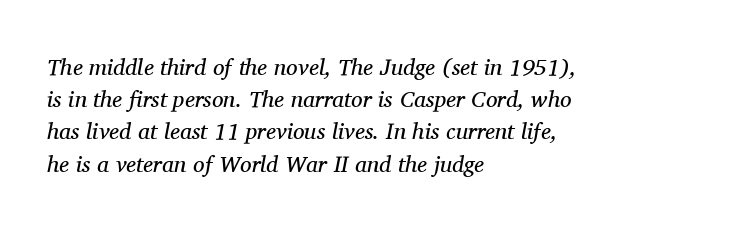
{"italic": "yes", "lean": "right", "slant_degrees": 11, "bold": "no", "underline": "no", "align": "left", "line_spacing": "normal", "line_spacing_ratio": 1.4, "letter_spacing": "normal", "letter_spacing_em": 0.0, "glyph_px": 23}
